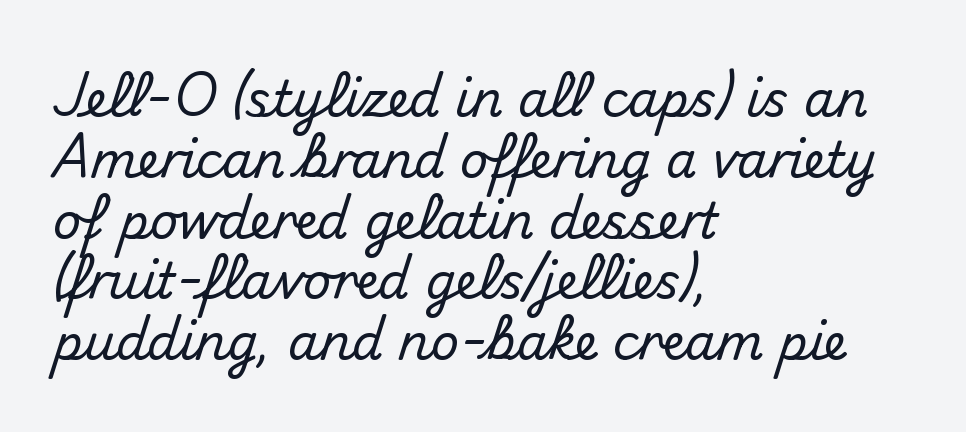
{"serif": "no", "width": "normal", "stroke_contrast": "medium", "x_height": "small", "monospaced": "no", "underline": "no", "align": "left", "line_spacing_ratio": 1.24, "letter_spacing": "normal", "letter_spacing_em": 0.0, "glyph_px": 49}
